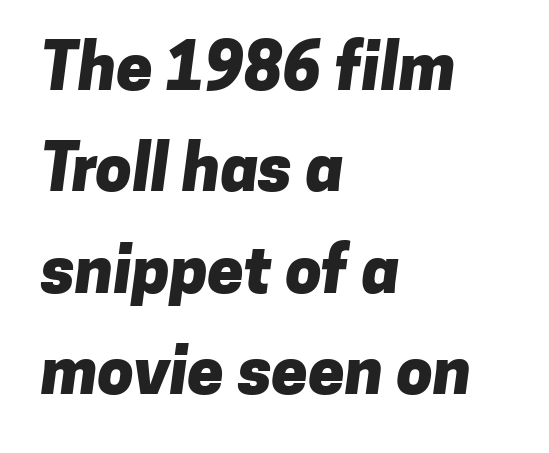
The image shows 65 px heavy sans-serif type; set left-aligned, normal line spacing (1.56x), normal letter spacing, not underlined; low stroke contrast and a medium x-height.
